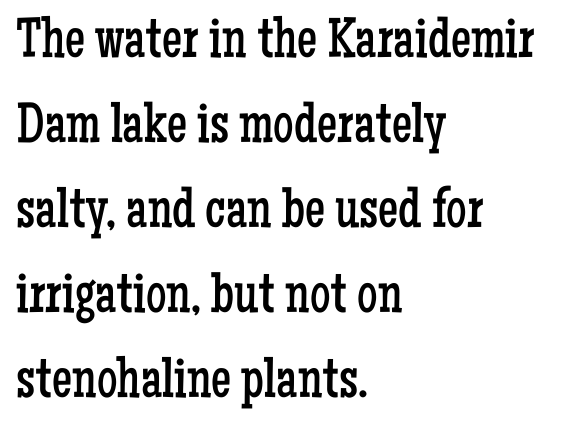
{"serif": "yes", "italic": "no", "bold": "no", "weight": "regular", "width": "condensed", "stroke_contrast": "low", "x_height": "medium", "monospaced": "no", "underline": "no", "align": "left", "line_spacing": "normal", "line_spacing_ratio": 1.49, "letter_spacing": "normal", "letter_spacing_em": 0.0, "glyph_px": 57}
